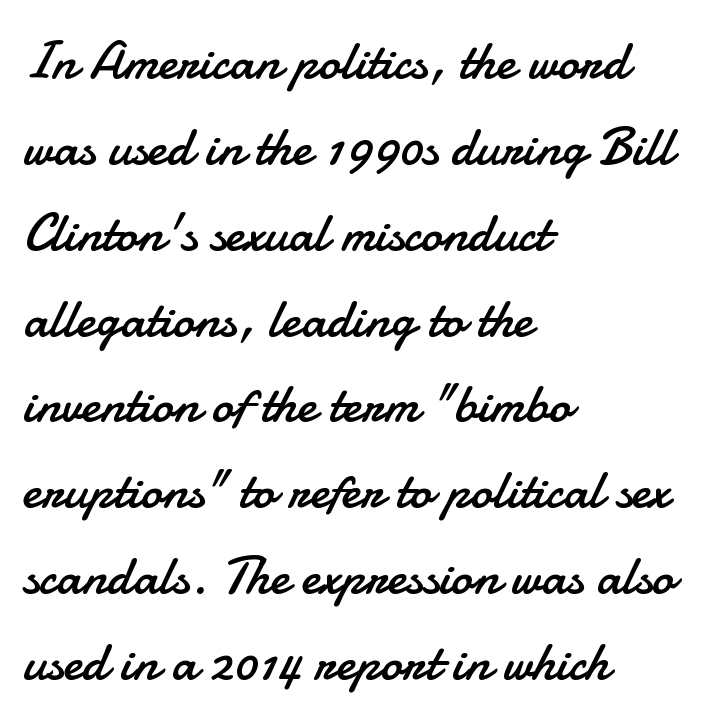
Classification — sans serif. This is not heavy type; no bold has been used. Observe the ordinary spacing: letters are neighbours, not strangers. Is the block centered? No — it sits flush against the left margin. You could not count columns in this text — the font is proportionally spaced.
